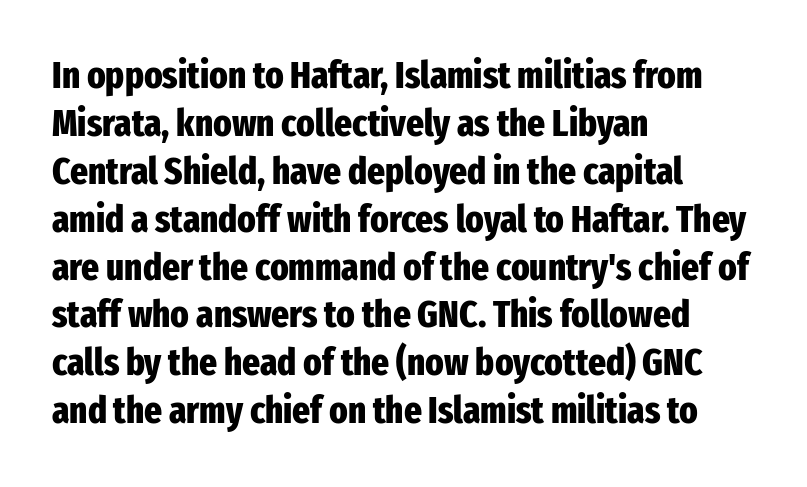
The image shows 38 px heavy, condensed sans-serif type, upright; set left-aligned, normal line spacing (1.26x), normal letter spacing, not underlined; low stroke contrast and a medium x-height.
